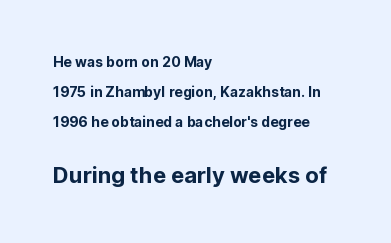
Widely set lines give the paragraph a tall, airy silhouette. Line beginnings align vertically; line endings do not. Just letters on the line, the space beneath them empty. The letters stand straight up with perfectly vertical stems. Caption: upper text group reduced, lower text group enlarged.
